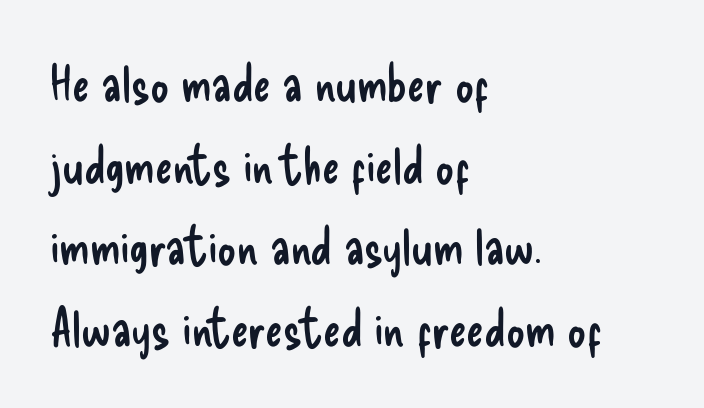
{"serif": "no", "italic": "no", "bold": "no", "weight": "regular", "width": "condensed", "stroke_contrast": "low", "x_height": "small", "monospaced": "no", "underline": "no", "align": "left", "line_spacing": "normal", "line_spacing_ratio": 1.57, "letter_spacing": "normal", "letter_spacing_em": 0.0, "glyph_px": 52}
